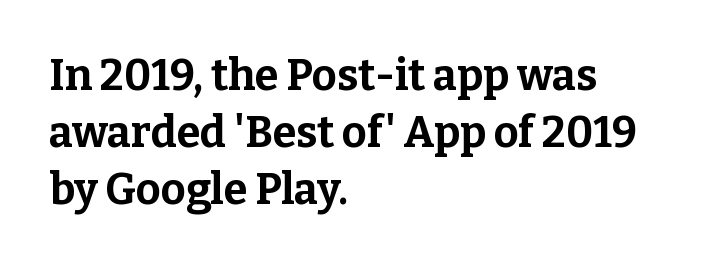
Q: Is the text bold? A: Yes.
Q: Is the text italic (slanted)? A: No, it is upright.
Q: Is the typeface a serif or a sans-serif typeface? A: Serif.
Q: Is the text underlined? A: No.
Q: How is the paragraph aligned? A: Left-aligned.
Q: Is the spacing between letters normal or unusually wide? A: Normal.
Q: Is the spacing between lines tight, normal or loose? A: Normal.
Q: Width (condensed, normal, or wide)? A: Normal.
Q: Stroke contrast? A: Low.
Q: x-height? A: Medium.
Q: Monospaced? A: No.
